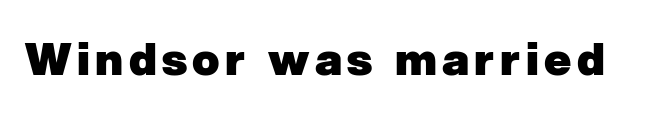
Q: Is the text bold? A: Yes.
Q: Is the typeface a serif or a sans-serif typeface? A: Sans-serif.
Q: Is the text underlined? A: No.
Q: Width (condensed, normal, or wide)? A: Normal.
Q: Stroke contrast? A: Low.
Q: x-height? A: Medium.
Q: Monospaced? A: No.
